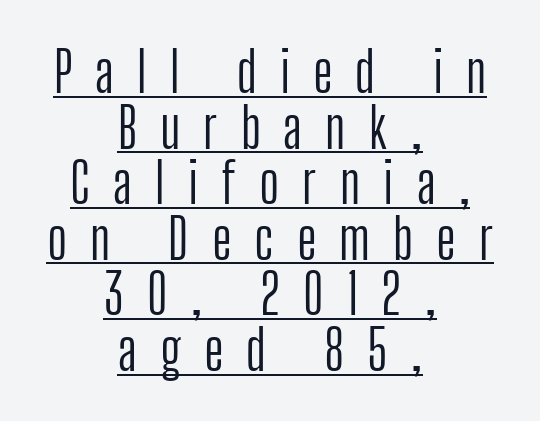
{"serif": "no", "italic": "no", "bold": "no", "weight": "light", "width": "condensed", "stroke_contrast": "low", "x_height": "medium", "monospaced": "no", "underline": "yes", "align": "center", "line_spacing": "tight", "line_spacing_ratio": 1.01, "letter_spacing": "wide", "letter_spacing_em": 0.42, "glyph_px": 55}
